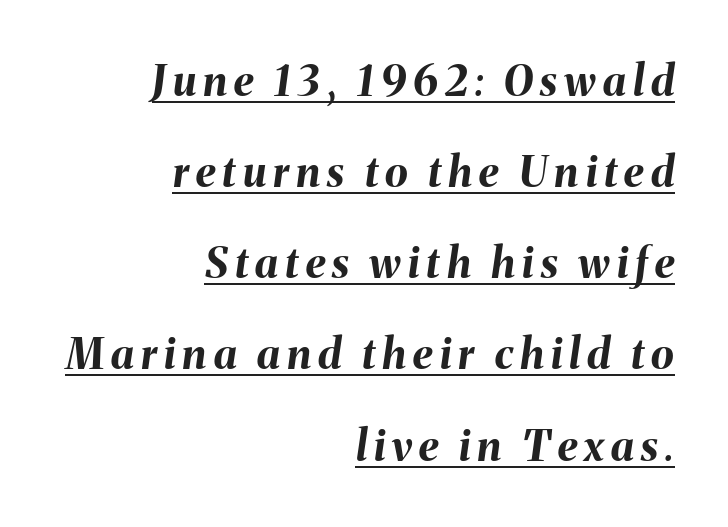
A typesetter would call this proportional, since set widths differ per character. Emphasis-style slanted type is in use. Is there an underline? Yes — a line sits under the letters. As a designer I'd log this as weight 700, bold. The lines are quadded right. The block of text is sparse from top to bottom, with ample space between rows.
